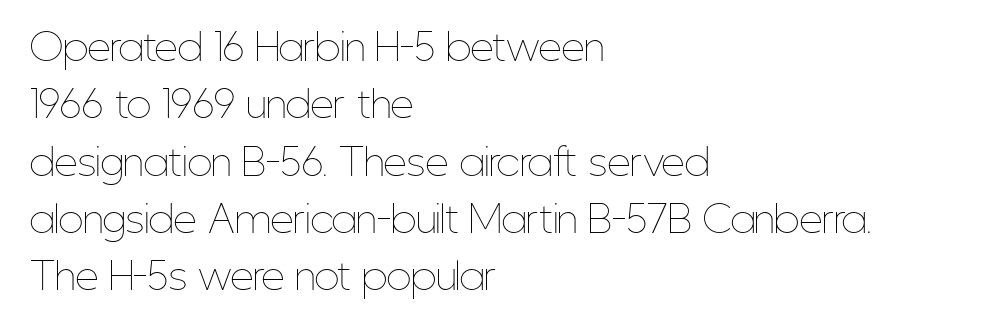
{"italic": "no", "bold": "no", "weight": "thin", "width": "condensed", "stroke_contrast": "low", "x_height": "medium", "monospaced": "no", "underline": "no", "align": "left", "line_spacing": "normal", "line_spacing_ratio": 1.55, "letter_spacing": "normal", "letter_spacing_em": 0.0, "glyph_px": 37}
